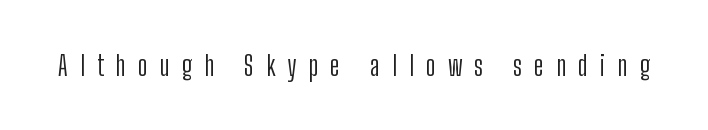
The image shows 28 px light, condensed sans-serif type, upright; set unusually wide letter spacing (+0.43 em), not underlined; low stroke contrast and a medium x-height.
